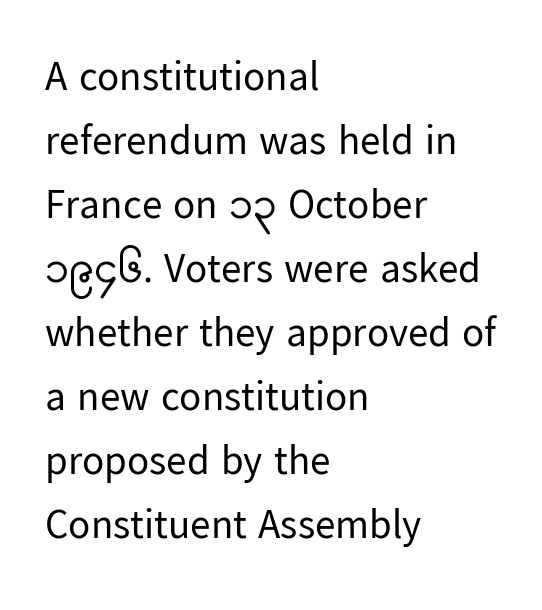
{"serif": "no", "italic": "no", "bold": "no", "weight": "regular", "width": "normal", "stroke_contrast": "low", "x_height": "medium", "monospaced": "no", "underline": "no", "align": "left", "line_spacing": "normal", "line_spacing_ratio": 1.56, "letter_spacing": "normal", "letter_spacing_em": 0.0, "glyph_px": 41}
